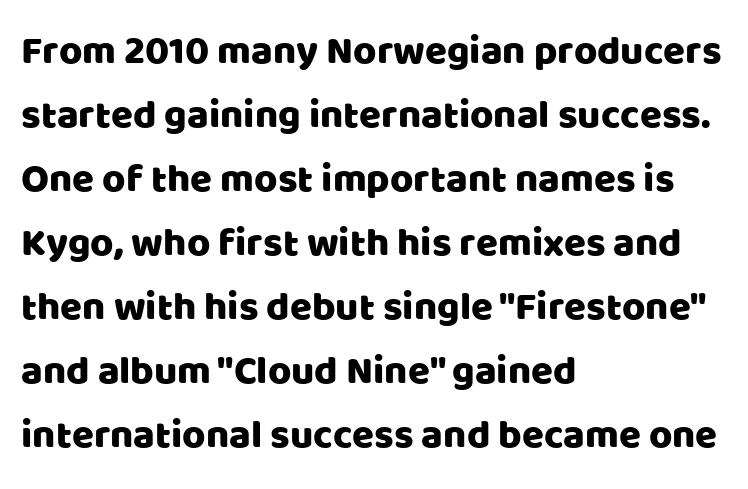
This sample uses an upright cut, with every glyph sitting square on the baseline. The line-height multiplier appears to be the usual default. Check where the strokes stop: nothing finishes them off — pure sans. Do the characters align in a grid? No, the font is proportional.
